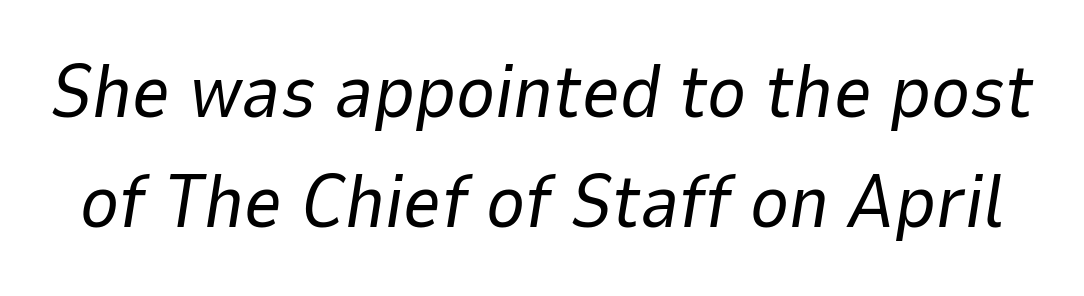
The space between consecutive lines is moderate. The strokes carry an ordinary text weight at most. The specimen reads as italic at a glance. Descenders are the only things crossing below the line. Inter-character spacing is left at the font's built-in metrics. The face used here is proportionally spaced, like ordinary book or web type.
